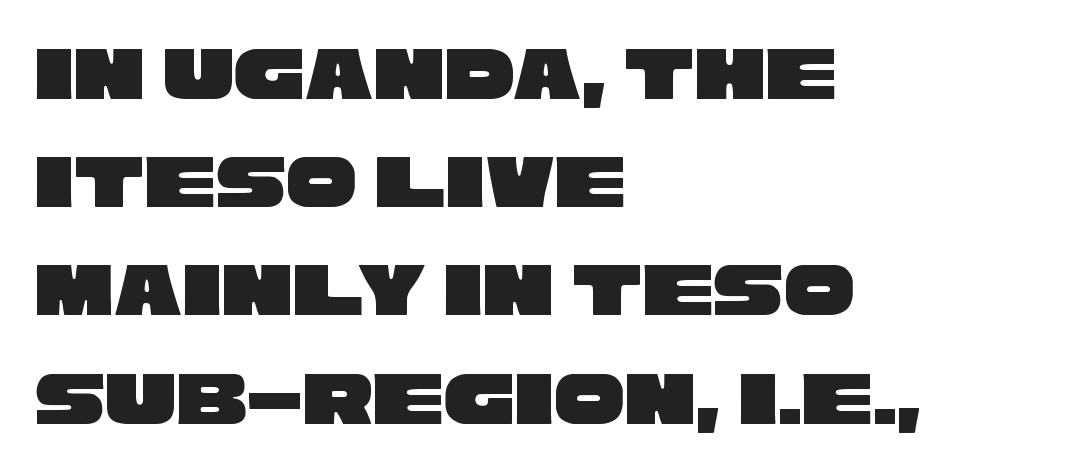
Q: Is the typeface a serif or a sans-serif typeface? A: Sans-serif.
Q: Is the text underlined? A: No.
Q: How is the paragraph aligned? A: Left-aligned.
Q: Is the spacing between letters normal or unusually wide? A: Normal.
Q: Is the spacing between lines tight, normal or loose? A: Normal.
Q: Width (condensed, normal, or wide)? A: Wide.
Q: Stroke contrast? A: Low.
Q: x-height? A: Large.
Q: Monospaced? A: No.
